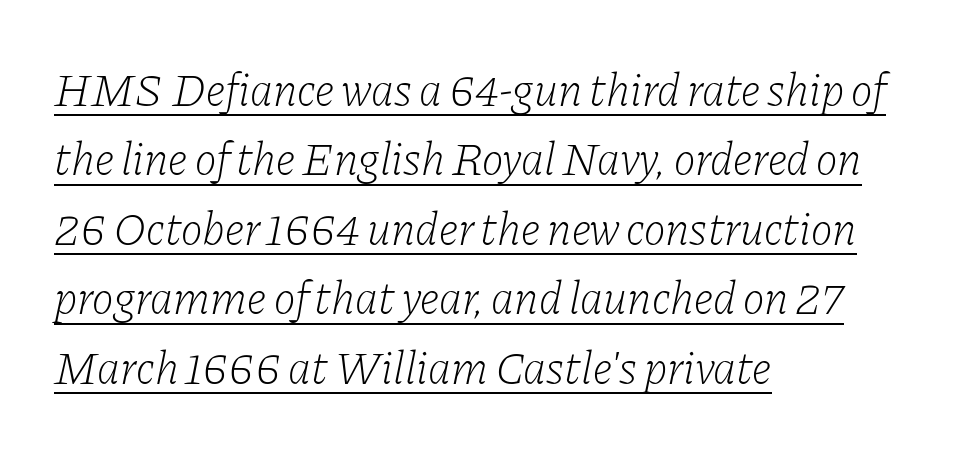
{"serif": "yes", "italic": "yes", "lean": "right", "slant_degrees": 11, "bold": "no", "weight": "light", "width": "normal", "stroke_contrast": "low", "x_height": "medium", "monospaced": "no", "underline": "yes", "align": "left", "line_spacing": "normal", "line_spacing_ratio": 1.51, "letter_spacing": "normal", "letter_spacing_em": 0.0, "glyph_px": 46}
